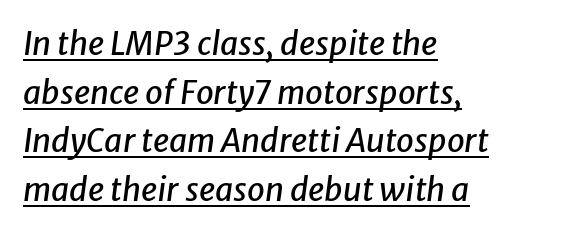
Is the letter spacing exaggerated? No — it looks like the ordinary default. Horizontal bands of white between lines are of average thickness. The compositor pushed each line to the left boundary. In terms of posture, this sample is oblique.
